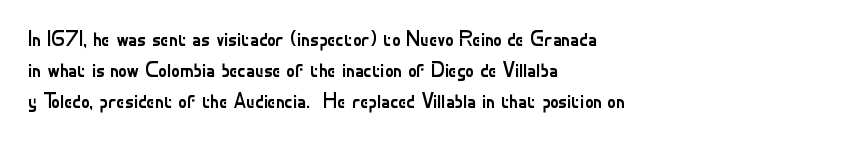
Q: Is the text bold? A: No.
Q: Is the text italic (slanted)? A: No, it is upright.
Q: Is the text underlined? A: No.
Q: How is the paragraph aligned? A: Left-aligned.
Q: Is the spacing between letters normal or unusually wide? A: Normal.
Q: Is the spacing between lines tight, normal or loose? A: Normal.
